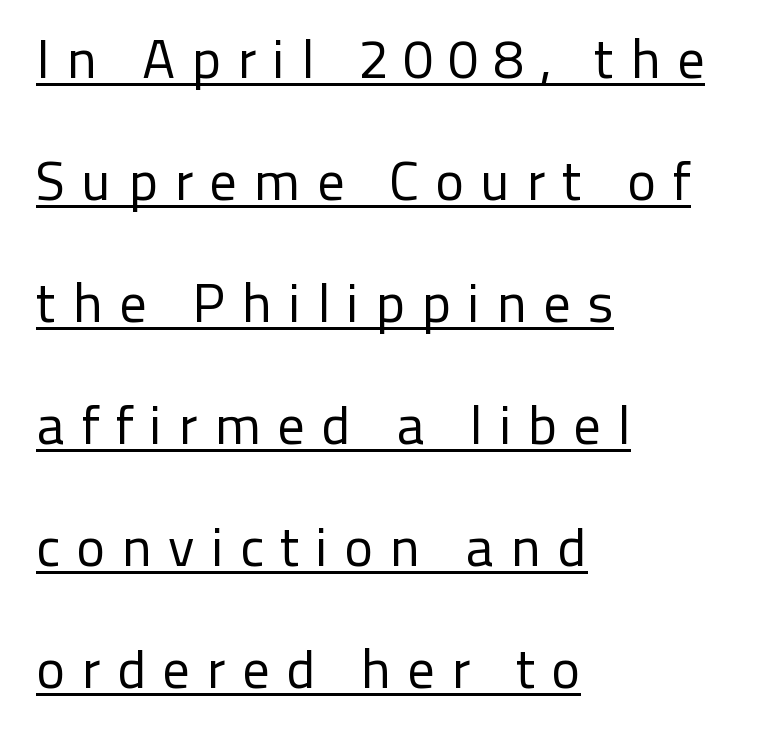
The passage shown is typeset with a sans-serif family. The glyphs are accompanied by a horizontal stroke just below them. Short note: letters widely spaced. The letters look calm and open, with moderate or lighter stems. The lettering holds an erect, upright posture throughout.
